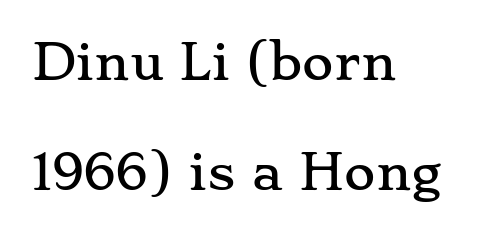
{"serif": "yes", "italic": "no", "width": "wide", "stroke_contrast": "low", "x_height": "small", "monospaced": "no", "underline": "no", "align": "left", "line_spacing": "loose", "line_spacing_ratio": 2.3, "letter_spacing": "normal", "letter_spacing_em": 0.0, "glyph_px": 48}
